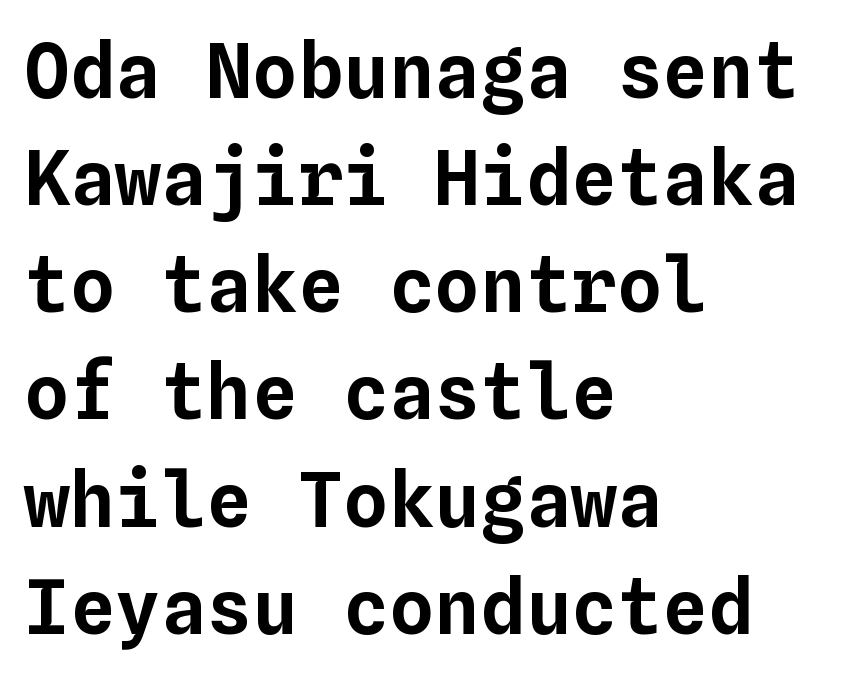
The image shows 76 px text type, upright, monospaced; set left-aligned, normal line spacing (1.41x), normal letter spacing, not underlined; low stroke contrast and a medium x-height.
